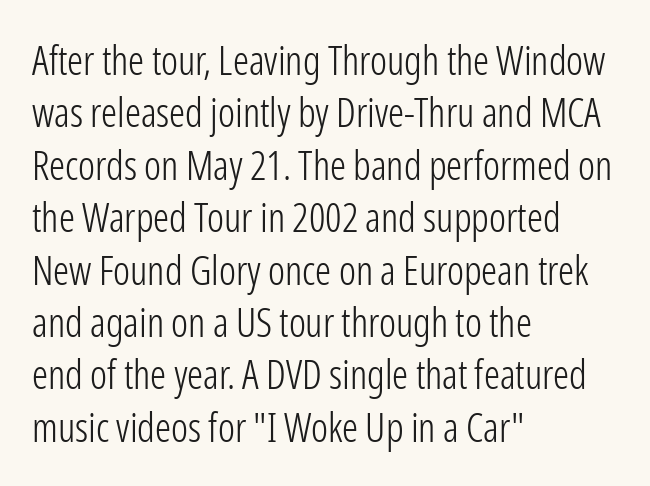
{"serif": "no", "italic": "no", "bold": "no", "weight": "light", "width": "condensed", "stroke_contrast": "low", "x_height": "medium", "monospaced": "no", "underline": "no", "align": "left", "line_spacing": "normal", "line_spacing_ratio": 1.31, "letter_spacing": "normal", "letter_spacing_em": 0.0, "glyph_px": 40}
